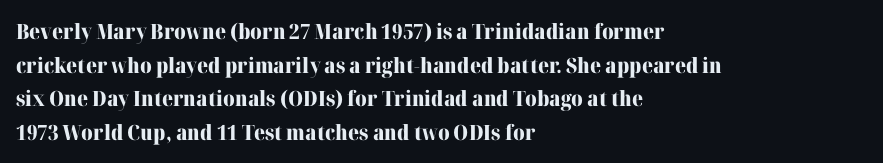
Q: Is the text bold? A: Yes.
Q: Is the text italic (slanted)? A: No, it is upright.
Q: Is the text underlined? A: No.
Q: How is the paragraph aligned? A: Left-aligned.
Q: Is the spacing between letters normal or unusually wide? A: Normal.
Q: Is the spacing between lines tight, normal or loose? A: Normal.
